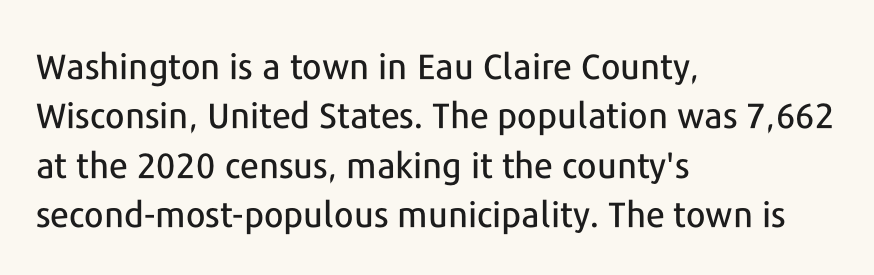
{"serif": "no", "italic": "no", "width": "normal", "stroke_contrast": "low", "x_height": "medium", "monospaced": "no", "underline": "no", "align": "left", "line_spacing": "normal", "line_spacing_ratio": 1.41, "letter_spacing": "normal", "letter_spacing_em": 0.0, "glyph_px": 35}
